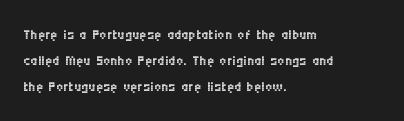
Q: Is the text bold? A: No.
Q: Is the text italic (slanted)? A: No, it is upright.
Q: Is the text underlined? A: No.
Q: How is the paragraph aligned? A: Left-aligned.
Q: Is the spacing between letters normal or unusually wide? A: Normal.
Q: Is the spacing between lines tight, normal or loose? A: Normal.
